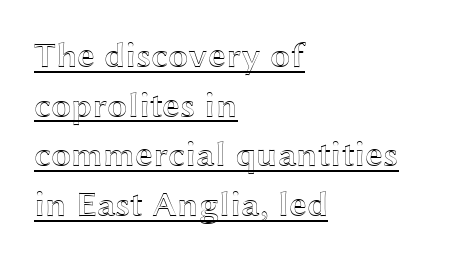
{"italic": "no", "width": "wide", "x_height": "medium", "monospaced": "no", "underline": "yes", "align": "left", "line_spacing": "normal", "line_spacing_ratio": 1.38, "letter_spacing": "normal", "letter_spacing_em": 0.0, "glyph_px": 36}
